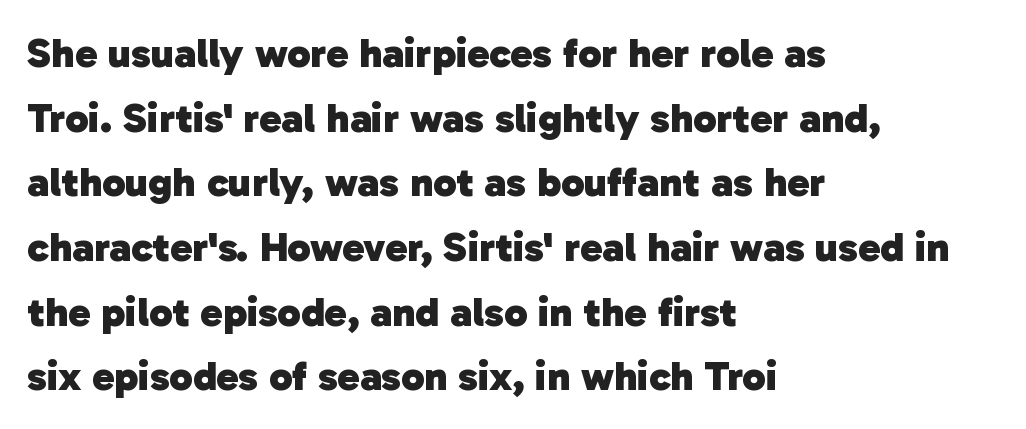
Looks like regular typesetting: each glyph gets only the width it needs. Vertically, the passage feels balanced, rows spaced as you'd expect. This rendering features lettering with no underline. Line beginnings align vertically; line endings do not.
